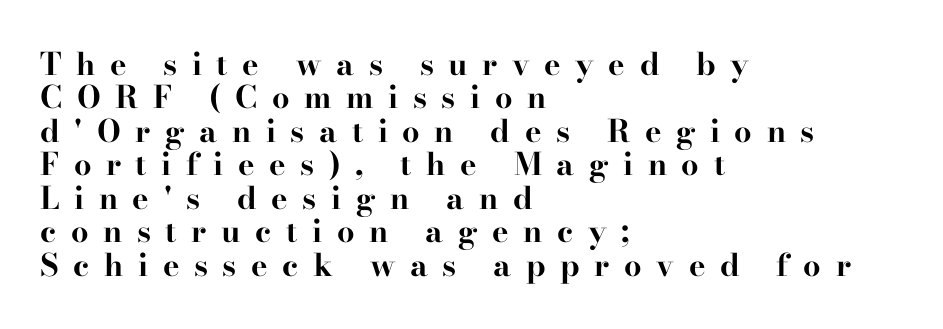
Q: Is the text bold? A: Yes.
Q: Is the text italic (slanted)? A: No, it is upright.
Q: Is the typeface a serif or a sans-serif typeface? A: Serif.
Q: Is the text underlined? A: No.
Q: How is the paragraph aligned? A: Left-aligned.
Q: Is the spacing between letters normal or unusually wide? A: Unusually wide.
Q: Is the spacing between lines tight, normal or loose? A: Tight.
Q: Width (condensed, normal, or wide)? A: Wide.
Q: Stroke contrast? A: High.
Q: x-height? A: Small.
Q: Monospaced? A: No.
